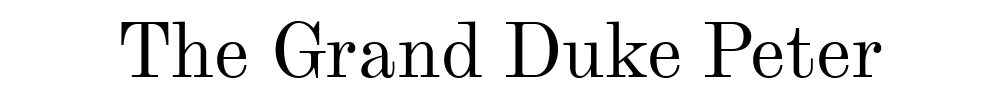
{"serif": "yes", "italic": "no", "bold": "no", "weight": "regular", "width": "normal", "stroke_contrast": "medium", "x_height": "small", "monospaced": "no", "underline": "no", "letter_spacing": "normal", "letter_spacing_em": 0.0, "glyph_px": 77}
